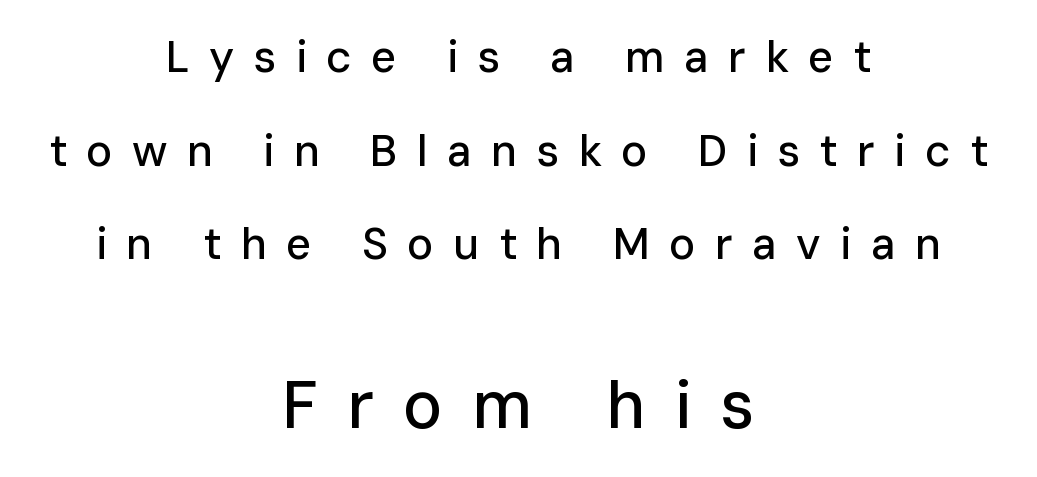
{"serif": "no", "italic": "no", "width": "normal", "stroke_contrast": "low", "x_height": "medium", "monospaced": "no", "underline": "no", "align": "center", "line_spacing": "loose", "line_spacing_ratio": 2.13, "letter_spacing": "wide", "letter_spacing_em": 0.44, "larger_block": "second", "size_ratio": 1.5, "glyph_px": 66}
